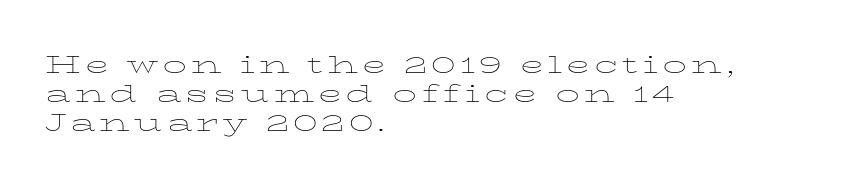
Descenders are the only things crossing below the line. Stems here are at most as thick as an everyday book face. Short and long lines alike share a common starting point at left. No italicization has been applied; the sample stays upright.
